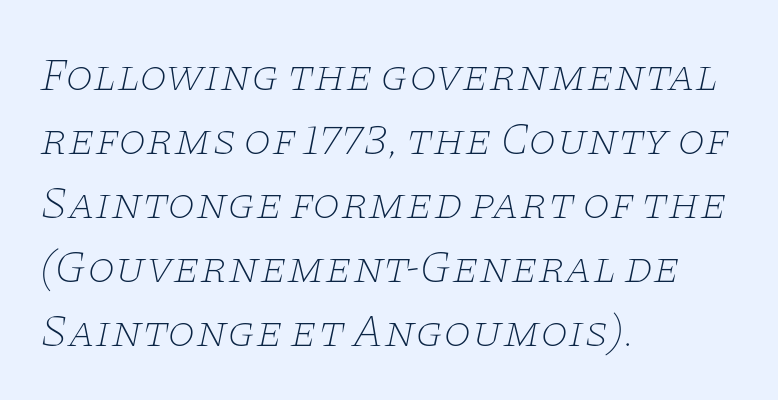
The lines are quadded left. The string is rendered with underlining switched off. Line spacing here is normal. The face looks like a standard text weight, possibly lighter. Standard letterfit; no display-style spreading of the glyphs. Font category for this specimen: serif.
